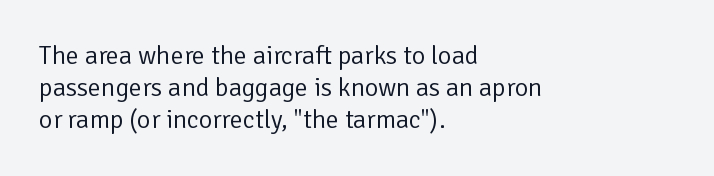
No letter is thick-stroked: the sample isn't bold. The lettering stays uniformly vertical, giving the passage a roman look. This sample uses plain, unmodified letter spacing. These lines stack with their left ends in a neat column. The gap between lines stays unmarked.
